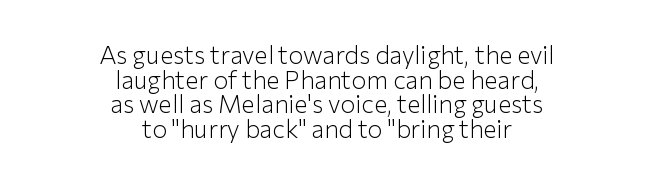
{"italic": "no", "bold": "no", "underline": "no", "align": "center", "line_spacing": "tight", "line_spacing_ratio": 0.99, "letter_spacing": "normal", "letter_spacing_em": 0.0, "glyph_px": 25}
